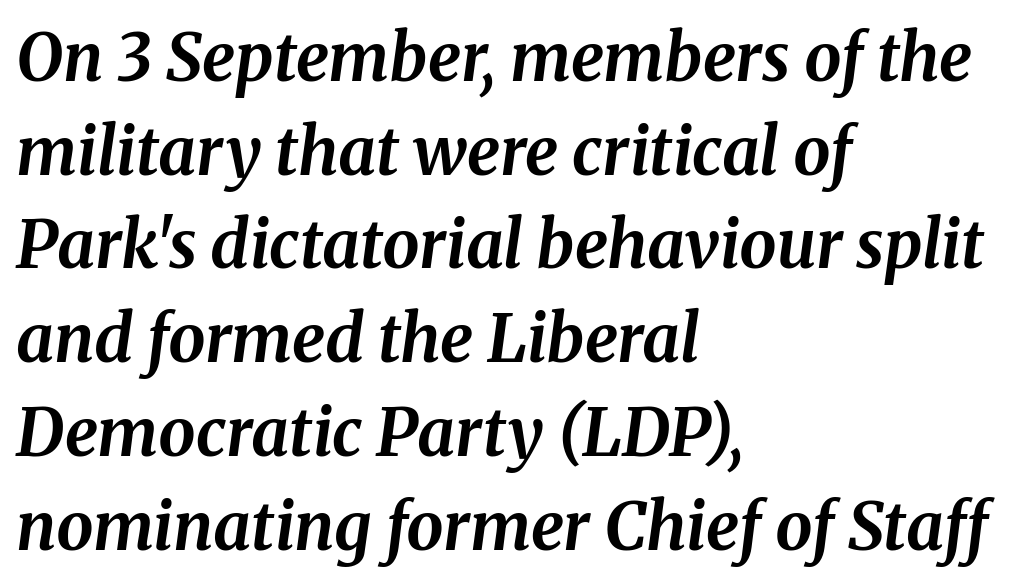
Q: Is the text bold? A: Yes.
Q: Is the text italic (slanted)? A: Yes, it leans right by about 8 degrees.
Q: Is the text underlined? A: No.
Q: How is the paragraph aligned? A: Left-aligned.
Q: Is the spacing between letters normal or unusually wide? A: Normal.
Q: Is the spacing between lines tight, normal or loose? A: Normal.
Q: Width (condensed, normal, or wide)? A: Normal.
Q: Stroke contrast? A: Medium.
Q: x-height? A: Medium.
Q: Monospaced? A: No.
